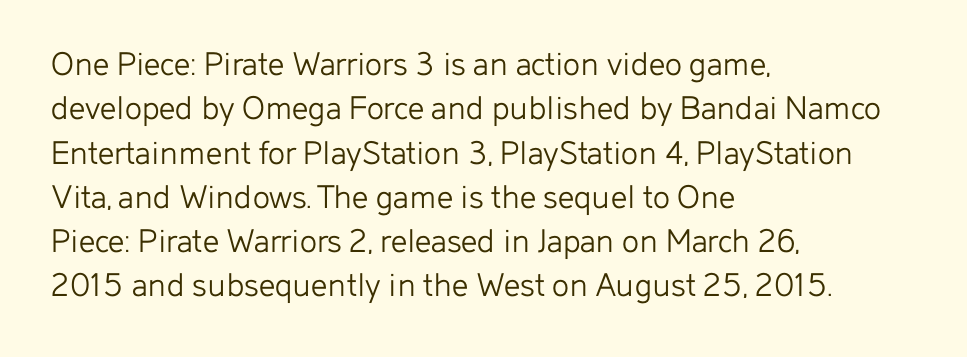
The image shows 36 px light sans-serif type, upright; set left-aligned, line spacing 1.23x, normal letter spacing, not underlined; low stroke contrast and a medium x-height.
